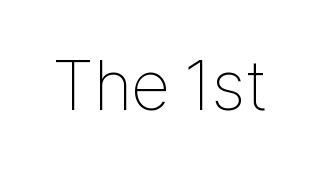
The image shows 70 px thin, condensed sans-serif type, upright; set normal letter spacing, not underlined; low stroke contrast and a medium x-height.
